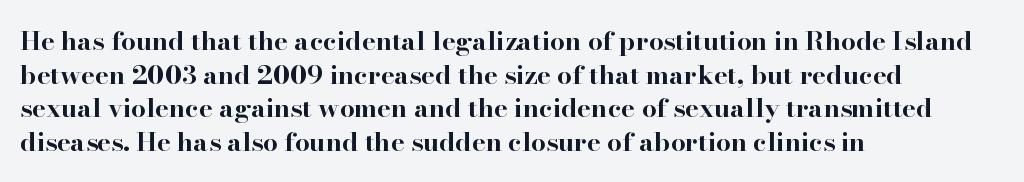
The image shows 26 px bold type, upright; set left-aligned, normal line spacing (1.29x), normal letter spacing, not underlined.
